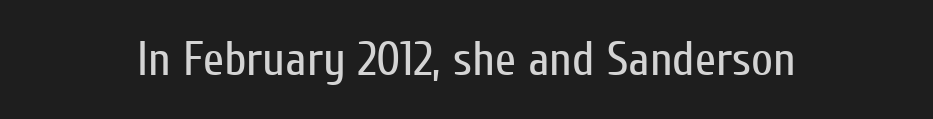
Is there any slant? The stems are plumb. Decoration check: the copy has no underline. Words appear dense and cohesive because spacing is normal. This is sans-serif lettering, the kind often seen on screens and signage. The typeface has the unassuming heft of standard copy or less. Looks like regular typesetting: each glyph gets only the width it needs.
